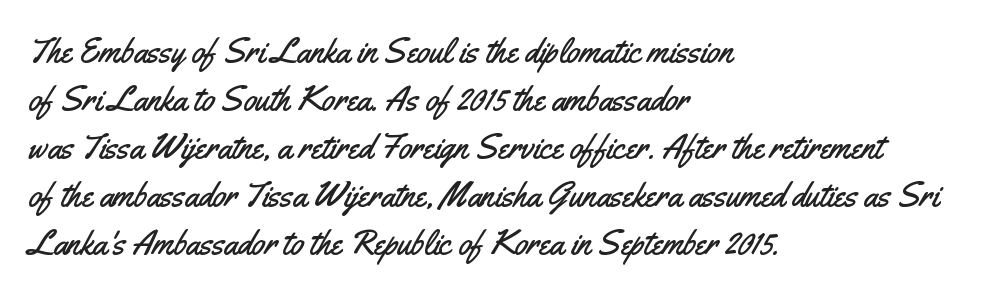
The image shows 34 px condensed sans-serif type; set left-aligned, normal line spacing (1.41x), normal letter spacing, not underlined; medium stroke contrast and a small x-height.
